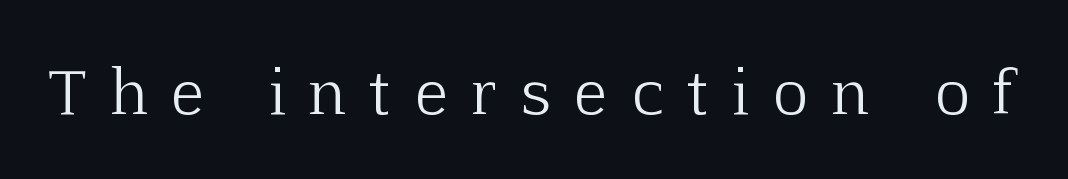
Q: Is the text bold? A: No.
Q: Is the text italic (slanted)? A: No, it is upright.
Q: Is the typeface a serif or a sans-serif typeface? A: Serif.
Q: Is the text underlined? A: No.
Q: Is the spacing between letters normal or unusually wide? A: Unusually wide.
Q: Width (condensed, normal, or wide)? A: Normal.
Q: Stroke contrast? A: Low.
Q: x-height? A: Medium.
Q: Monospaced? A: No.
